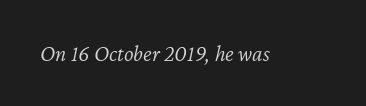
{"italic": "yes", "lean": "right", "slant_degrees": 12, "bold": "no", "underline": "no", "letter_spacing": "normal", "letter_spacing_em": 0.0, "glyph_px": 23}
